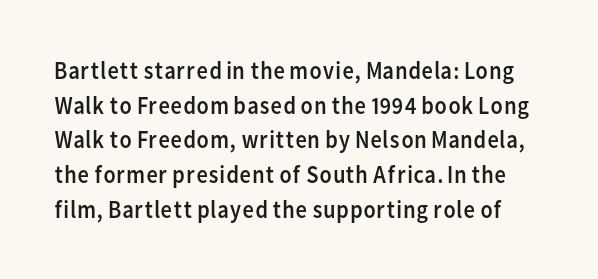
{"italic": "no", "bold": "no", "underline": "no", "line_spacing": "normal", "line_spacing_ratio": 1.39, "letter_spacing": "normal", "letter_spacing_em": 0.0, "glyph_px": 25}
